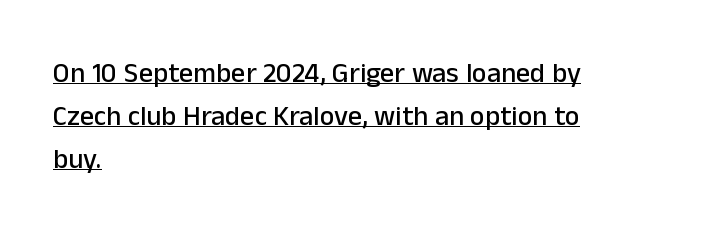
The image shows 28 px sans-serif type, upright; set left-aligned, normal line spacing (1.53x), normal letter spacing, underlined; low stroke contrast and a medium x-height.
